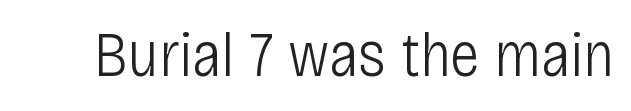
Q: Is the text bold? A: No.
Q: Is the text italic (slanted)? A: No, it is upright.
Q: Is the typeface a serif or a sans-serif typeface? A: Sans-serif.
Q: Is the text underlined? A: No.
Q: Is the spacing between letters normal or unusually wide? A: Normal.
Q: Width (condensed, normal, or wide)? A: Condensed.
Q: Stroke contrast? A: Low.
Q: x-height? A: Large.
Q: Monospaced? A: No.
